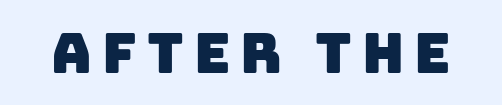
Q: Is the typeface a serif or a sans-serif typeface? A: Sans-serif.
Q: Is the text underlined? A: No.
Q: Width (condensed, normal, or wide)? A: Normal.
Q: Stroke contrast? A: Low.
Q: x-height? A: Large.
Q: Monospaced? A: No.
